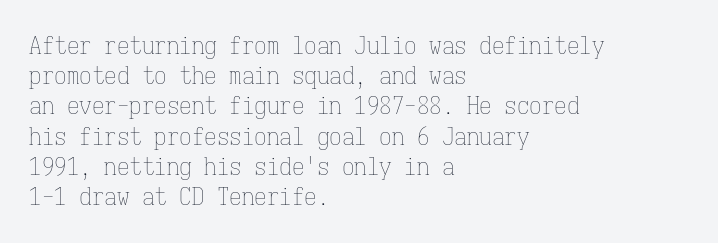
Q: Is the text bold? A: No.
Q: Is the text italic (slanted)? A: No, it is upright.
Q: Is the text underlined? A: No.
Q: How is the paragraph aligned? A: Left-aligned.
Q: Is the spacing between letters normal or unusually wide? A: Normal.
